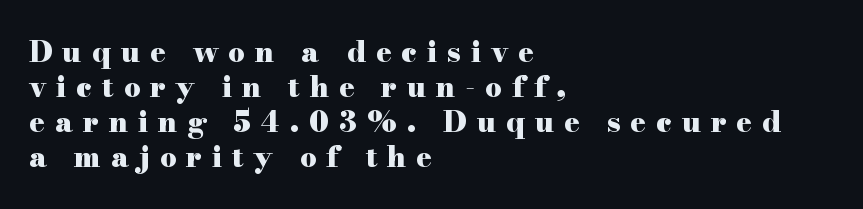
Typographically, this falls in the serif category. The line texture is sparse and dotted thanks to wide tracking. The specimen reads as upright at a glance. Each letter keeps its own natural width here, so spacing adapts to shape. Heft: maximum for text — a bold. Teacher's note: observe the even left margin — that is flush-left alignment.
